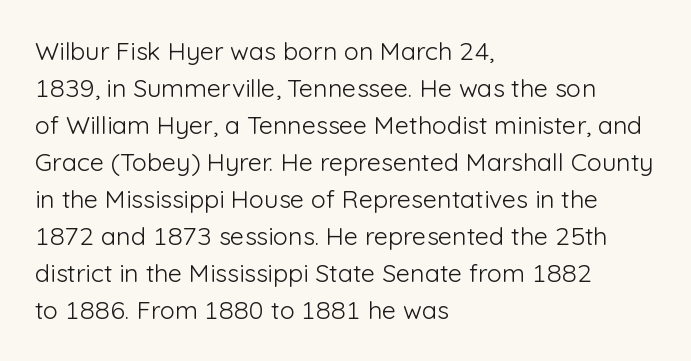
Q: Is the text bold? A: No.
Q: Is the text italic (slanted)? A: No, it is upright.
Q: Is the text underlined? A: No.
Q: How is the paragraph aligned? A: Left-aligned.
Q: Is the spacing between letters normal or unusually wide? A: Normal.
Q: Is the spacing between lines tight, normal or loose? A: Normal.
